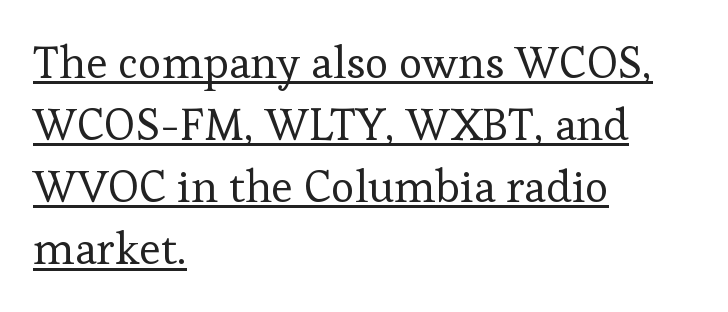
Check the space under the baseline: a stroke is drawn there. This is serif lettering, the kind often seen in printed books. The lines in this sample share a left origin and differ only in where they stop. Vertical spacing — default. Italic: no, the glyphs are upright roman. Spacing verdict: proportional, widths tailored to each character.
